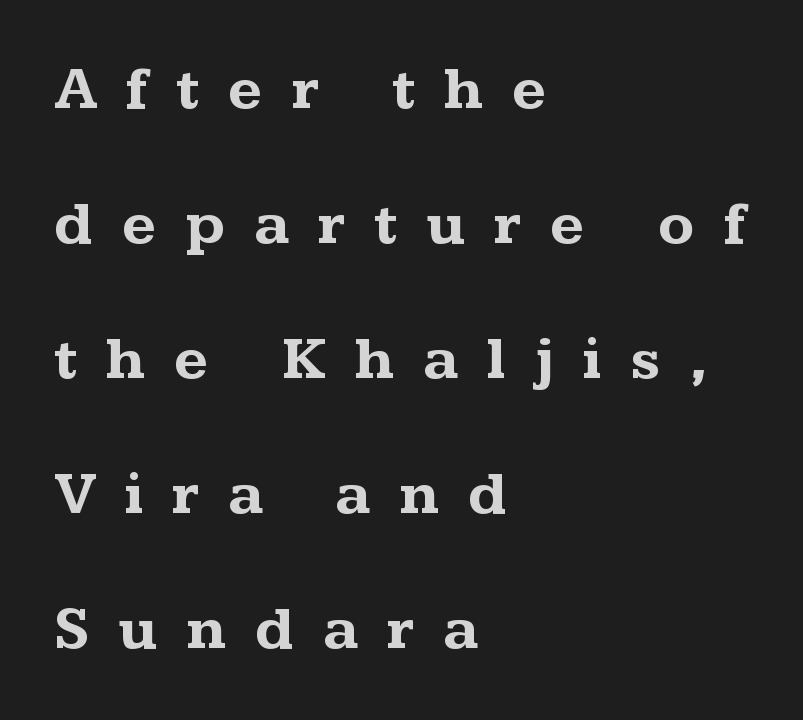
The gap between lines stays unmarked. This rendering uses left alignment, leaving the right contour irregular. The type is letterspaced generously, with wide tracking. Font category for this specimen: serif. Whoever set this chose breathing room over compactness in the vertical rhythm. The font's upright variant was chosen for this text.
